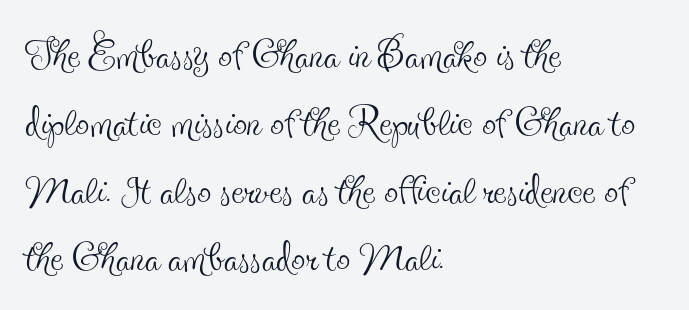
Q: Is the text bold? A: No.
Q: Is the typeface a serif or a sans-serif typeface? A: Serif.
Q: Is the text underlined? A: No.
Q: How is the paragraph aligned? A: Left-aligned.
Q: Is the spacing between letters normal or unusually wide? A: Normal.
Q: Width (condensed, normal, or wide)? A: Condensed.
Q: x-height? A: Small.
Q: Monospaced? A: No.
